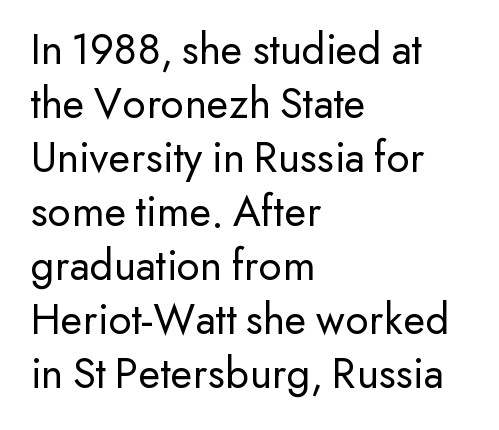
{"serif": "no", "italic": "no", "bold": "no", "weight": "regular", "width": "normal", "stroke_contrast": "low", "x_height": "small", "monospaced": "no", "underline": "no", "align": "left", "line_spacing_ratio": 1.2, "letter_spacing": "normal", "letter_spacing_em": 0.0, "glyph_px": 45}
